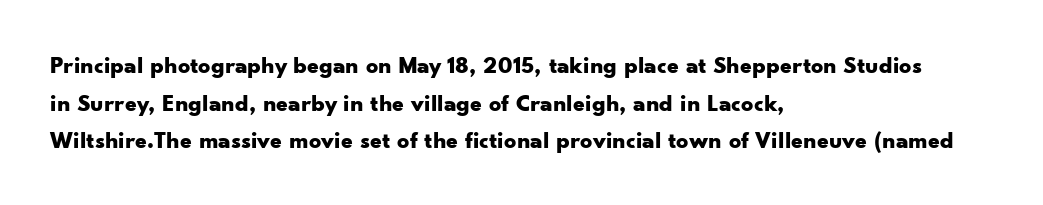
Q: Is the text bold? A: Yes.
Q: Is the text italic (slanted)? A: No, it is upright.
Q: Is the text underlined? A: No.
Q: How is the paragraph aligned? A: Left-aligned.
Q: Is the spacing between letters normal or unusually wide? A: Normal.
Q: Is the spacing between lines tight, normal or loose? A: Normal.
